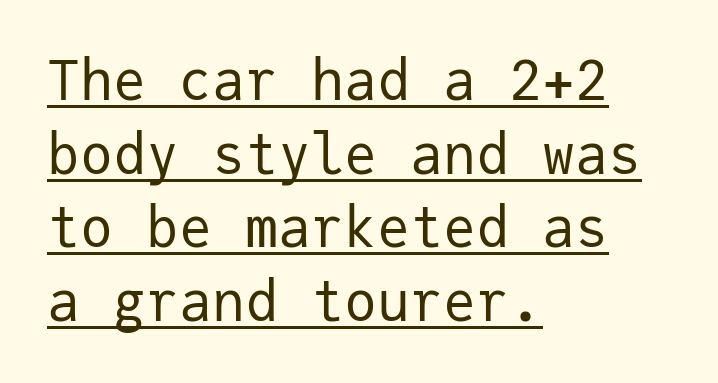
The image shows 55 px regular-weight sans-serif type, upright, monospaced; set left-aligned, normal line spacing (1.34x), normal letter spacing, underlined; low stroke contrast and a medium x-height.
